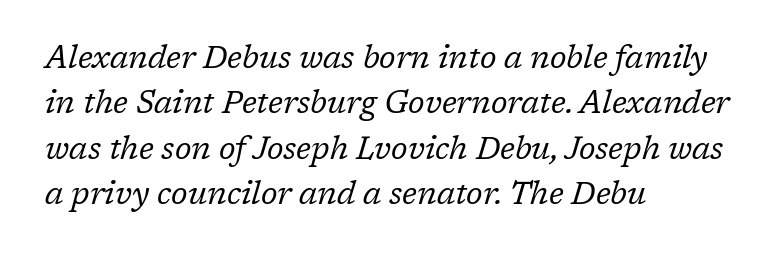
The string is rendered with underlining switched off. Default kerning and tracking; the words read as compact shapes. The axis of the letterforms is tilted away from vertical. The strokes carry an ordinary text weight at most.
